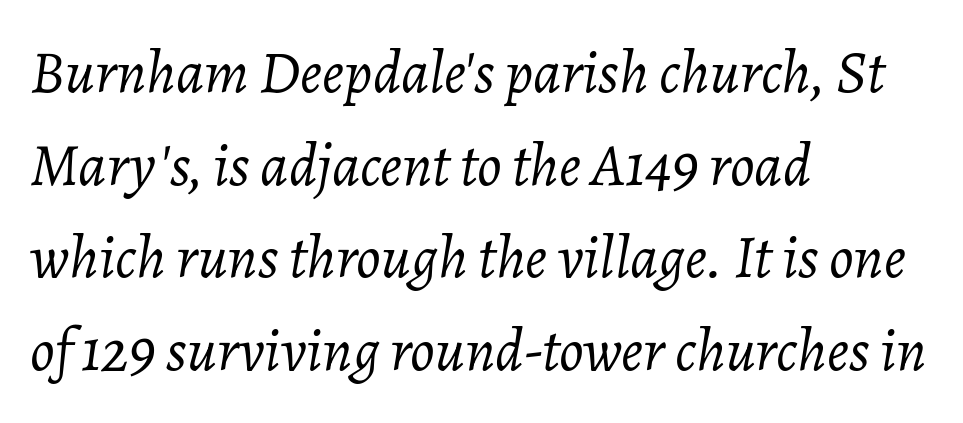
The image shows 61 px light type, italic (leaning right); set left-aligned, normal line spacing (1.52x), normal letter spacing, not underlined; low stroke contrast and a medium x-height.
